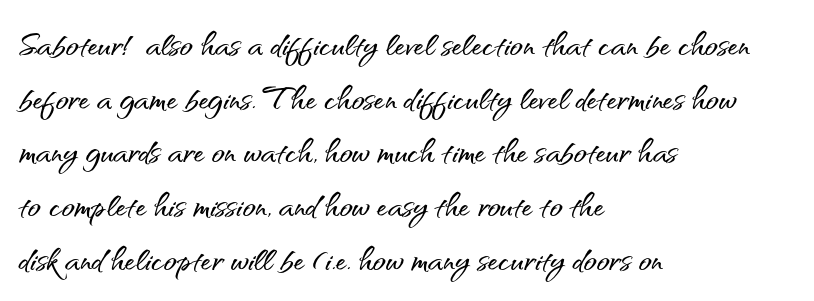
{"serif": "no", "width": "normal", "stroke_contrast": "medium", "x_height": "small", "monospaced": "no", "underline": "no", "align": "left", "line_spacing": "normal", "line_spacing_ratio": 1.25, "letter_spacing": "normal", "letter_spacing_em": 0.0, "glyph_px": 43}
